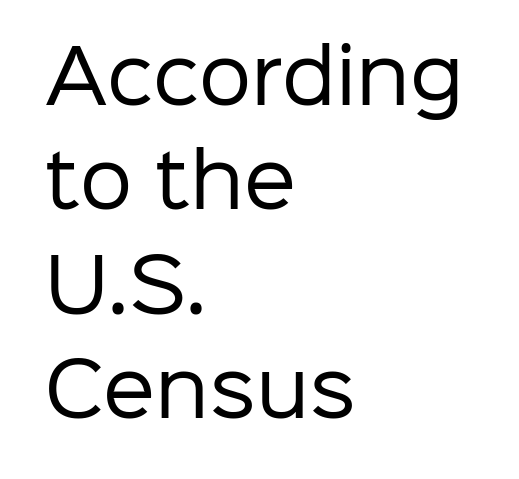
These lines are rendered in a variable-pitch font. The baseline area is clear. Stroke thickness stays within the range of a standard reading face or lighter. The rendering uses a moderate line-height, typical for paragraphs.
